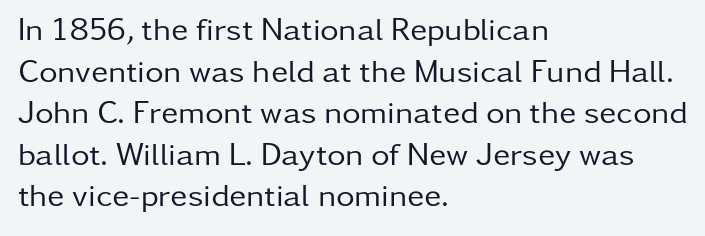
The image shows 32 px regular-weight sans-serif type, upright; set left-aligned, normal line spacing (1.3x), normal letter spacing, not underlined; low stroke contrast and a medium x-height.
